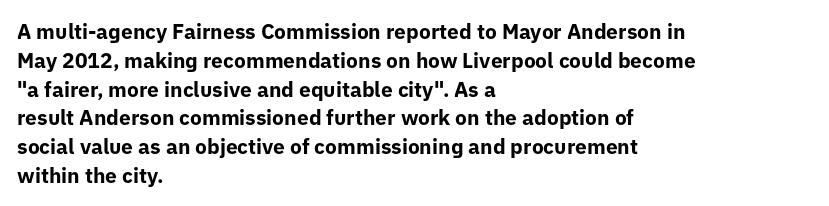
Q: Is the text bold? A: Yes.
Q: Is the text italic (slanted)? A: No, it is upright.
Q: Is the text underlined? A: No.
Q: How is the paragraph aligned? A: Left-aligned.
Q: Is the spacing between letters normal or unusually wide? A: Normal.
Q: Is the spacing between lines tight, normal or loose? A: Normal.
